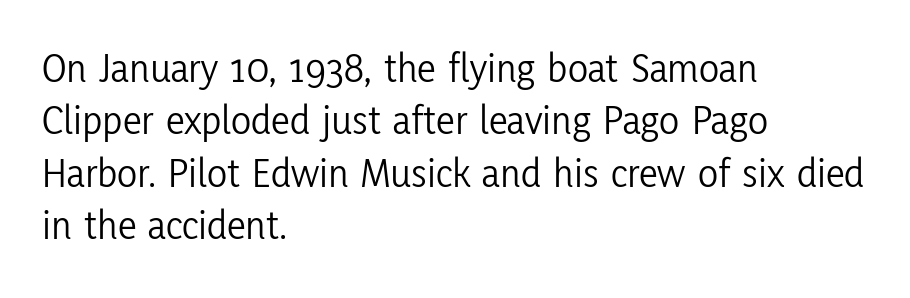
Q: Is the text bold? A: No.
Q: Is the text italic (slanted)? A: No, it is upright.
Q: Is the typeface a serif or a sans-serif typeface? A: Sans-serif.
Q: Is the text underlined? A: No.
Q: How is the paragraph aligned? A: Left-aligned.
Q: Is the spacing between letters normal or unusually wide? A: Normal.
Q: Is the spacing between lines tight, normal or loose? A: Normal.
Q: Width (condensed, normal, or wide)? A: Condensed.
Q: Stroke contrast? A: Low.
Q: x-height? A: Medium.
Q: Monospaced? A: No.
